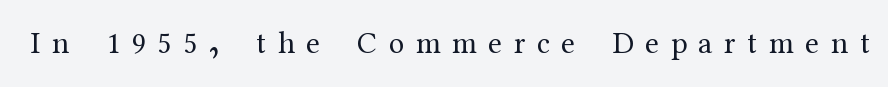
{"serif": "yes", "italic": "no", "bold": "no", "weight": "regular", "width": "normal", "stroke_contrast": "medium", "x_height": "medium", "monospaced": "no", "underline": "no", "letter_spacing": "wide", "letter_spacing_em": 0.38, "glyph_px": 31}
